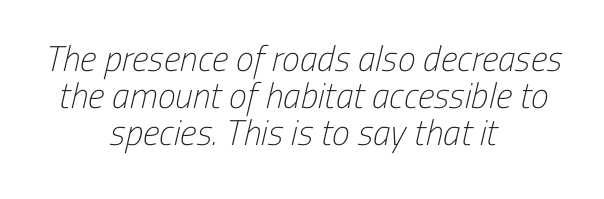
{"serif": "no", "bold": "no", "weight": "light", "width": "condensed", "stroke_contrast": "low", "x_height": "medium", "monospaced": "no", "underline": "no", "align": "center", "line_spacing": "tight", "line_spacing_ratio": 1.03, "letter_spacing": "normal", "letter_spacing_em": 0.0, "glyph_px": 36}
